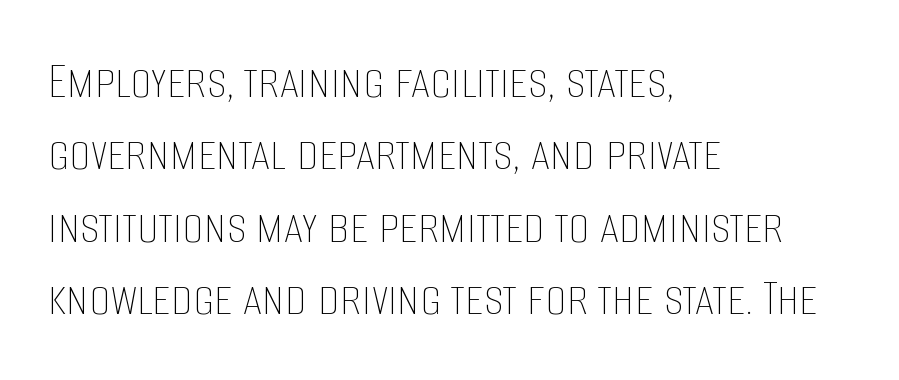
The image shows 54 px thin, condensed type, upright; set left-aligned, normal line spacing (1.34x), normal letter spacing, not underlined; low stroke contrast and a large x-height.
